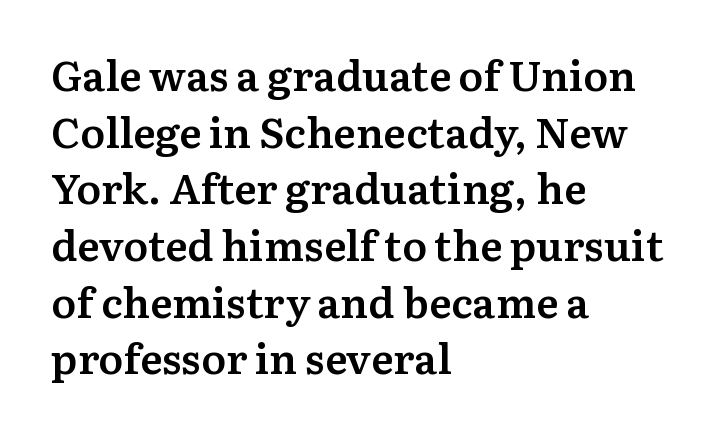
The image shows 42 px semibold serif type, upright; set left-aligned, normal line spacing (1.35x), normal letter spacing, not underlined; medium stroke contrast and a medium x-height.
